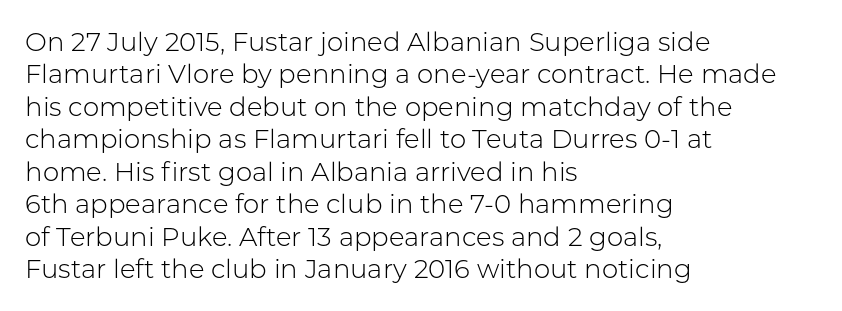
The image shows 26 px text type, upright; set left-aligned, normal line spacing (1.25x), normal letter spacing, not underlined.
